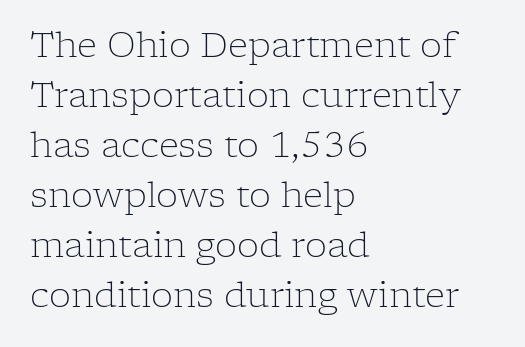
The image shows 35 px light serif type, upright; set left-aligned, normal line spacing (1.43x), normal letter spacing, not underlined; low stroke contrast and a medium x-height.
